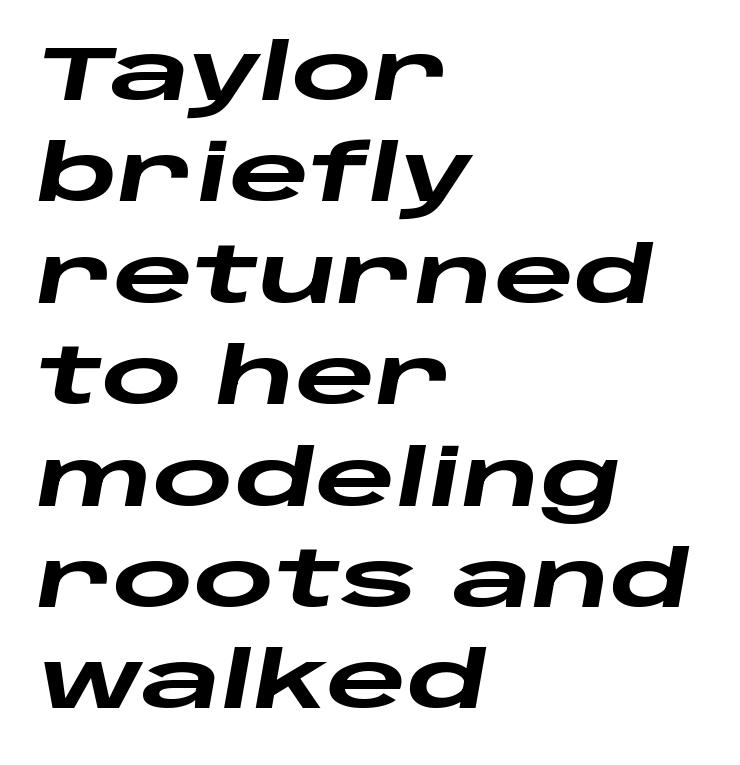
The image shows 78 px heavy, wide type, italic (leaning right); set left-aligned, normal line spacing (1.3x), normal letter spacing, not underlined; low stroke contrast and a large x-height.
